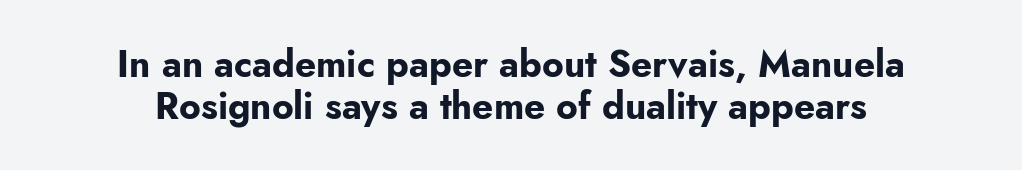
The image shows 37 px bold sans-serif type, upright; set centered, tight line spacing (1.13x), normal letter spacing, not underlined; low stroke contrast and a small x-height.
